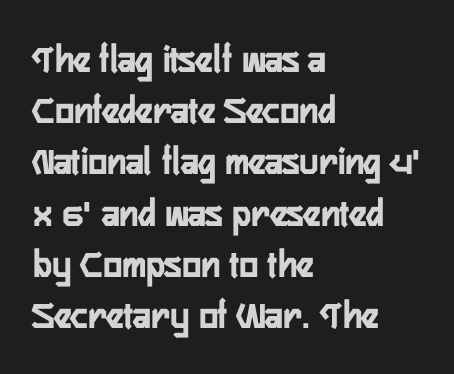
The image shows 40 px semibold, condensed sans-serif type, upright; set left-aligned, normal line spacing (1.28x), normal letter spacing, not underlined; low stroke contrast and a medium x-height.
